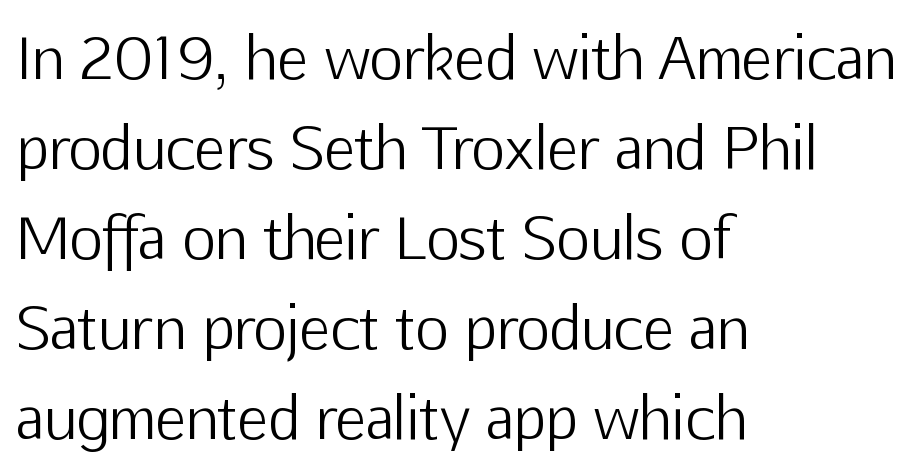
The image shows 58 px light sans-serif type, upright; set left-aligned, normal line spacing (1.55x), normal letter spacing, not underlined; low stroke contrast and a medium x-height.
